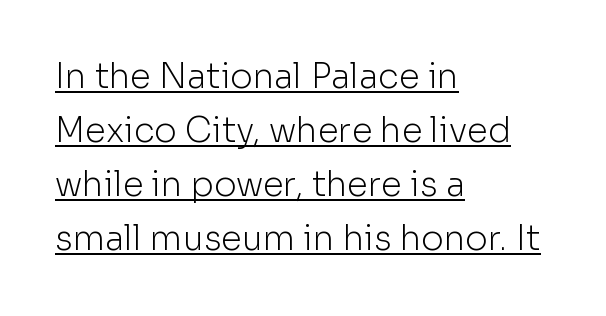
Every stem runs plumb, perpendicular to the baseline. The sample's only ornament is a line tracing under the words. The letterforms sit shoulder to shoulder at normal distance. Letterform terminals end flat and unadorned throughout the passage. The passage is arranged the way most books set body copy — flush left. These lines sit exactly where default settings would place them.
